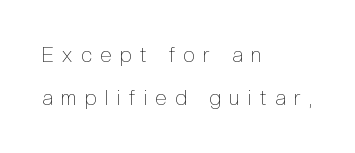
Q: Is the text bold? A: No.
Q: Is the text italic (slanted)? A: No, it is upright.
Q: Is the text underlined? A: No.
Q: How is the paragraph aligned? A: Left-aligned.
Q: Is the spacing between letters normal or unusually wide? A: Unusually wide.
Q: Is the spacing between lines tight, normal or loose? A: Loose.
